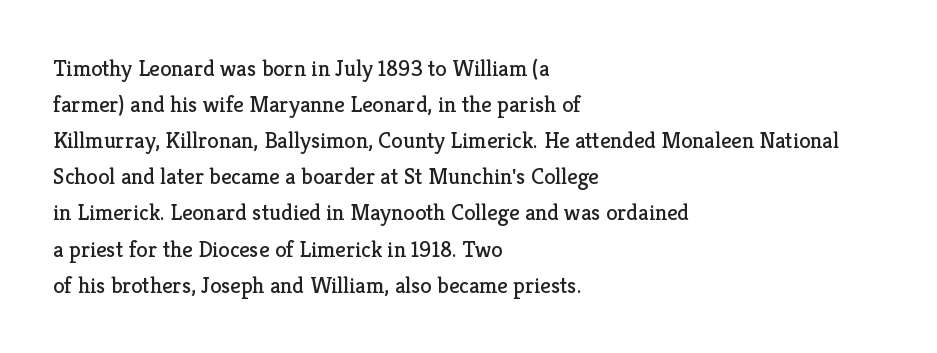
{"italic": "no", "bold": "no", "underline": "no", "align": "left", "line_spacing": "normal", "line_spacing_ratio": 1.57, "letter_spacing": "normal", "letter_spacing_em": 0.0, "glyph_px": 23}
